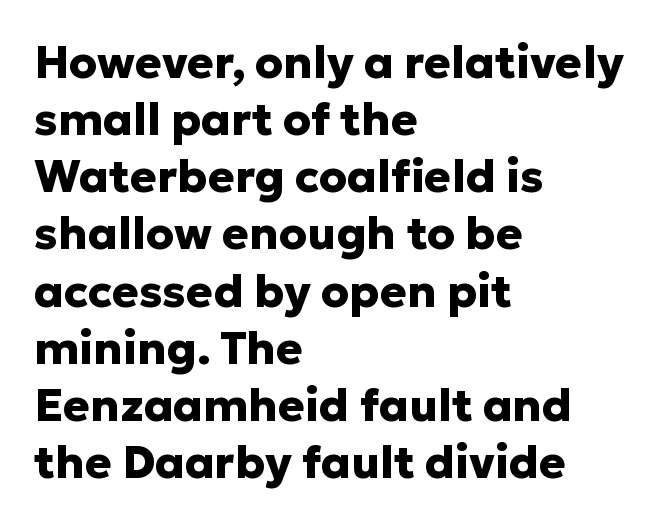
Q: Is the text bold? A: Yes.
Q: Is the text italic (slanted)? A: No, it is upright.
Q: Is the typeface a serif or a sans-serif typeface? A: Sans-serif.
Q: Is the text underlined? A: No.
Q: How is the paragraph aligned? A: Left-aligned.
Q: Is the spacing between letters normal or unusually wide? A: Normal.
Q: Is the spacing between lines tight, normal or loose? A: Normal.
Q: Width (condensed, normal, or wide)? A: Normal.
Q: Stroke contrast? A: Low.
Q: x-height? A: Medium.
Q: Monospaced? A: No.
